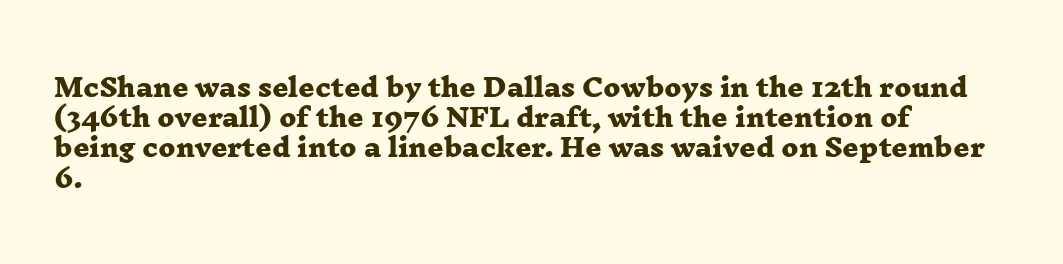
Q: Is the text bold? A: Yes.
Q: Is the text underlined? A: No.
Q: How is the paragraph aligned? A: Left-aligned.
Q: Is the spacing between letters normal or unusually wide? A: Normal.
